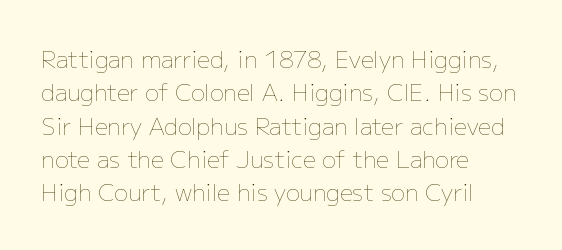
{"italic": "no", "bold": "no", "underline": "no", "align": "left", "line_spacing": "normal", "line_spacing_ratio": 1.45, "letter_spacing": "normal", "letter_spacing_em": 0.0, "glyph_px": 23}
